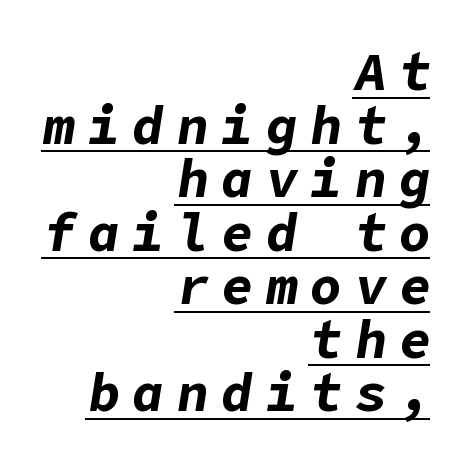
{"italic": "yes", "lean": "right", "slant_degrees": 9, "bold": "yes", "weight": "bold", "width": "normal", "stroke_contrast": "low", "x_height": "medium", "underline": "yes", "align": "right", "line_spacing": "tight", "line_spacing_ratio": 1.01, "letter_spacing": "wide", "letter_spacing_em": 0.24, "glyph_px": 53}
